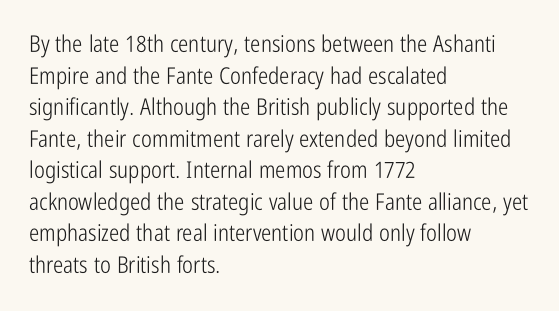
The image shows 23 px text type, upright; set left-aligned, normal line spacing (1.37x), normal letter spacing, not underlined.
